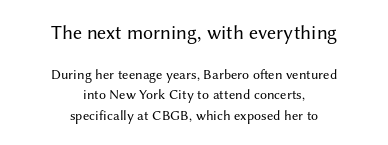
Q: Is the text bold? A: No.
Q: Is the text italic (slanted)? A: No, it is upright.
Q: Is the text underlined? A: No.
Q: How is the paragraph aligned? A: Centered.
Q: Is the spacing between letters normal or unusually wide? A: Normal.
Q: Is the spacing between lines tight, normal or loose? A: Normal.
Q: Which block of text is set in a larger size, the first (top) or the second (bottom)? A: The first (top) one.
